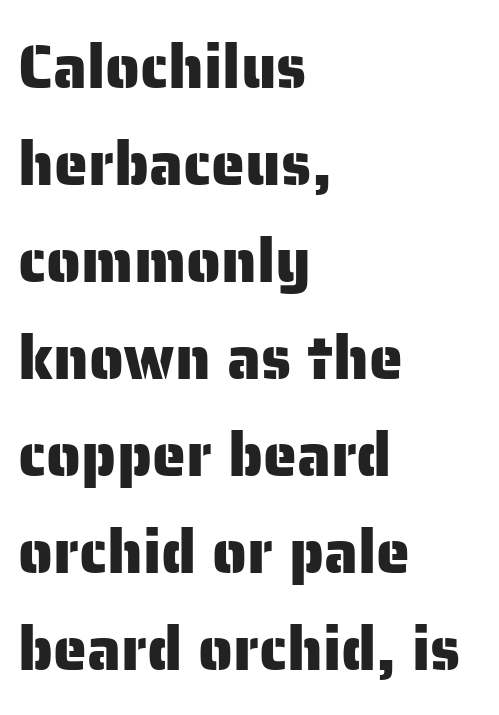
Line spacing here is normal. A sans-serif font was chosen for this passage. Any mark beneath the type? The region is blank. This is the regular roman posture of the typeface.
